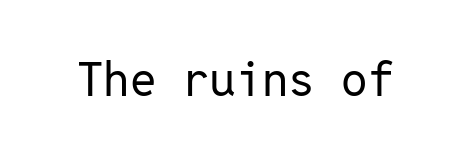
Q: Is the text bold? A: No.
Q: Is the text italic (slanted)? A: No, it is upright.
Q: Is the typeface a serif or a sans-serif typeface? A: Sans-serif.
Q: Is the text underlined? A: No.
Q: Is the spacing between letters normal or unusually wide? A: Normal.
Q: Width (condensed, normal, or wide)? A: Normal.
Q: Stroke contrast? A: Low.
Q: x-height? A: Medium.
Q: Monospaced? A: Yes.
